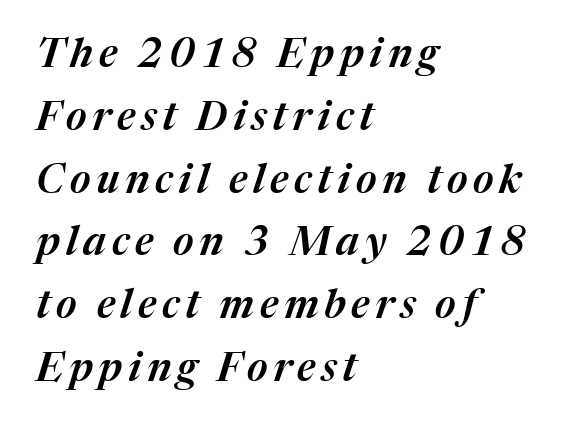
The image shows 40 px text type, italic (leaning right); set left-aligned, normal line spacing (1.57x), not underlined; medium stroke contrast and a medium x-height.
